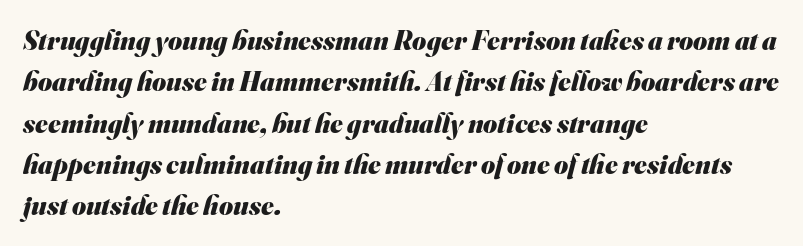
The rendering keeps characters at their native spacing. This rendering features lettering with no underline. Chunky letters — that's bold for sure. How would I describe the line gaps? Plain and ordinary. Teacher's note: observe the even left margin — that is flush-left alignment.
